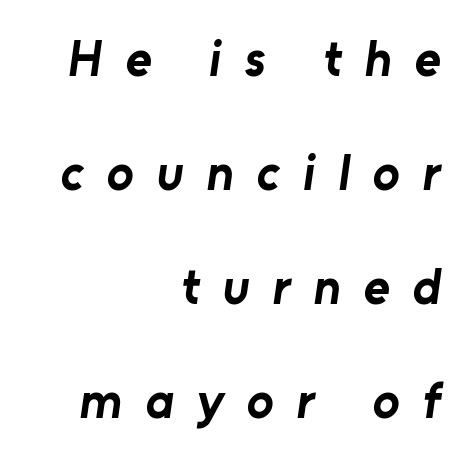
Q: Is the text bold? A: Yes.
Q: Is the typeface a serif or a sans-serif typeface? A: Sans-serif.
Q: Is the text underlined? A: No.
Q: How is the paragraph aligned? A: Right-aligned.
Q: Is the spacing between letters normal or unusually wide? A: Unusually wide.
Q: Is the spacing between lines tight, normal or loose? A: Loose.
Q: Width (condensed, normal, or wide)? A: Normal.
Q: Stroke contrast? A: Low.
Q: x-height? A: Medium.
Q: Monospaced? A: No.
